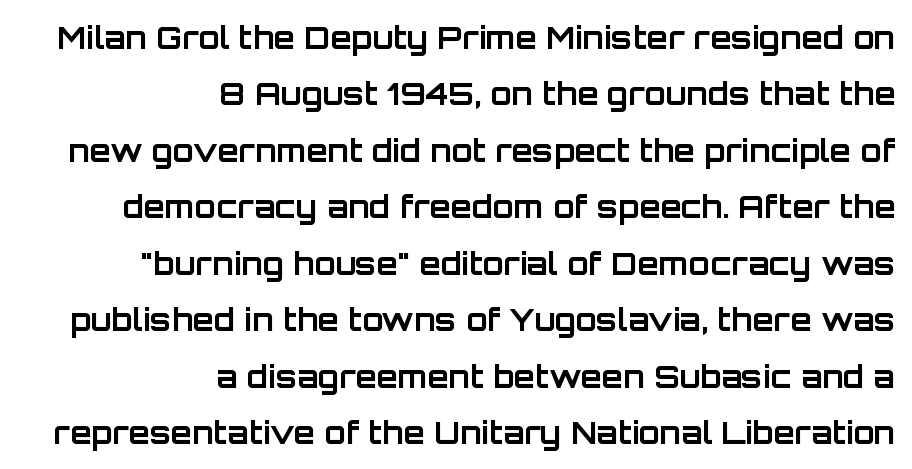
Q: Is the text bold? A: Yes.
Q: Is the text italic (slanted)? A: No, it is upright.
Q: Is the typeface a serif or a sans-serif typeface? A: Sans-serif.
Q: Is the text underlined? A: No.
Q: How is the paragraph aligned? A: Right-aligned.
Q: Is the spacing between letters normal or unusually wide? A: Normal.
Q: Width (condensed, normal, or wide)? A: Normal.
Q: Stroke contrast? A: Low.
Q: x-height? A: Large.
Q: Monospaced? A: No.
